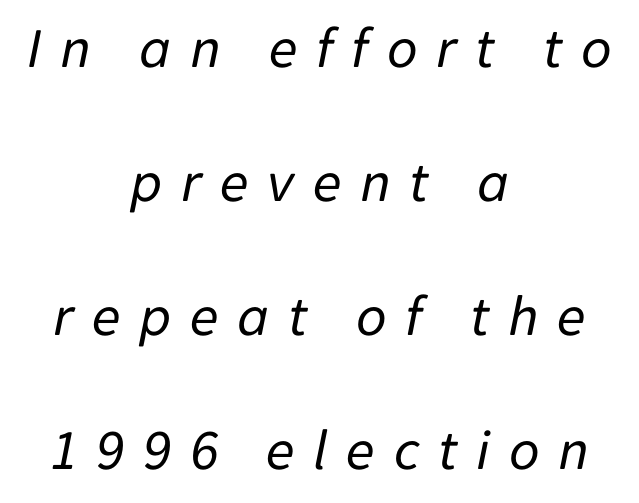
{"italic": "yes", "lean": "right", "slant_degrees": 11, "bold": "no", "weight": "regular", "width": "normal", "stroke_contrast": "low", "x_height": "medium", "monospaced": "no", "underline": "no", "align": "center", "line_spacing": "loose", "line_spacing_ratio": 2.27, "letter_spacing": "wide", "letter_spacing_em": 0.31, "glyph_px": 59}
